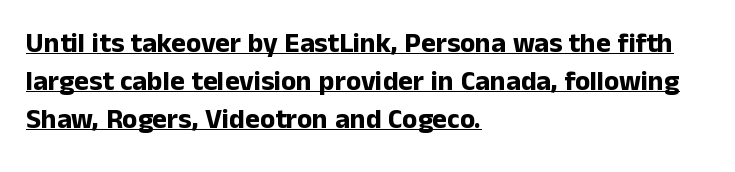
Underline: present. Vertical spacing — default. This sample has the flowing, uneven cadence of proportional lettering. Unlike italic type, these characters show no tilt at all. The lines in this sample share a left origin and differ only in where they stop. In terms of weight, the rendering is a true, heavy bold.
